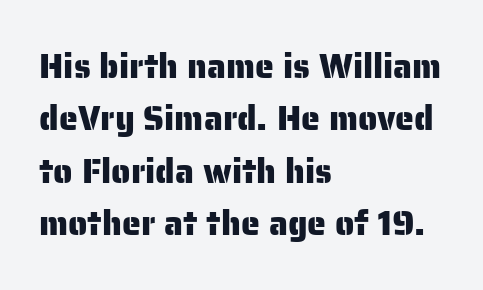
Q: Is the text italic (slanted)? A: No, it is upright.
Q: Is the typeface a serif or a sans-serif typeface? A: Sans-serif.
Q: Is the text underlined? A: No.
Q: How is the paragraph aligned? A: Left-aligned.
Q: Is the spacing between letters normal or unusually wide? A: Normal.
Q: Is the spacing between lines tight, normal or loose? A: Normal.
Q: Width (condensed, normal, or wide)? A: Normal.
Q: Stroke contrast? A: Low.
Q: x-height? A: Medium.
Q: Monospaced? A: No.
